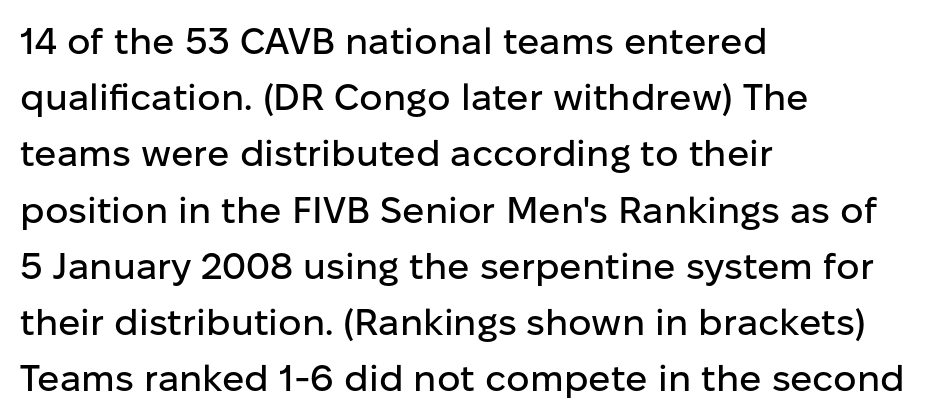
Q: Is the text italic (slanted)? A: No, it is upright.
Q: Is the typeface a serif or a sans-serif typeface? A: Sans-serif.
Q: Is the text underlined? A: No.
Q: How is the paragraph aligned? A: Left-aligned.
Q: Is the spacing between letters normal or unusually wide? A: Normal.
Q: Is the spacing between lines tight, normal or loose? A: Normal.
Q: Width (condensed, normal, or wide)? A: Normal.
Q: Stroke contrast? A: Low.
Q: x-height? A: Medium.
Q: Monospaced? A: No.
